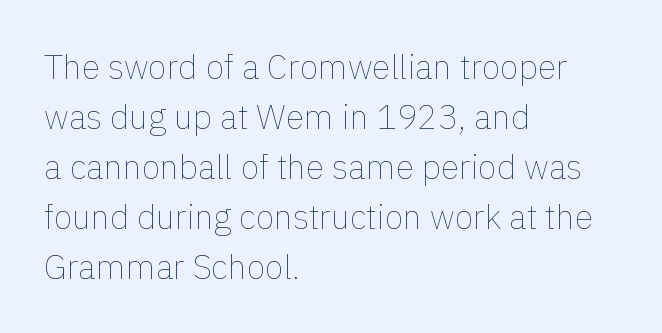
The image shows 34 px thin type, upright; set left-aligned, normal line spacing (1.47x), normal letter spacing, not underlined; a medium x-height.
